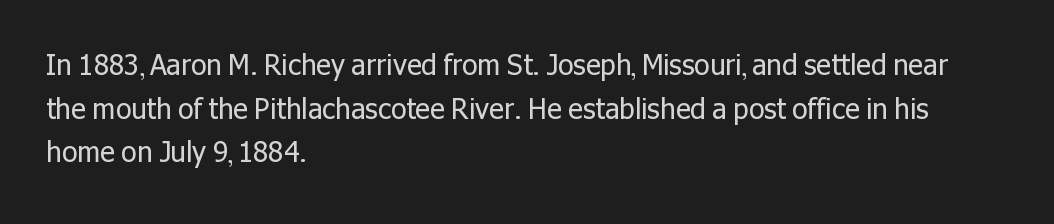
{"serif": "no", "italic": "no", "bold": "no", "weight": "regular", "width": "normal", "stroke_contrast": "low", "x_height": "medium", "monospaced": "no", "underline": "no", "align": "left", "line_spacing": "normal", "line_spacing_ratio": 1.56, "letter_spacing": "normal", "letter_spacing_em": 0.0, "glyph_px": 28}
